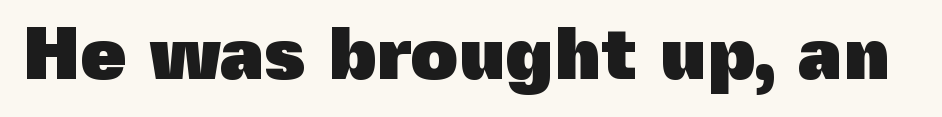
Q: Is the text bold? A: Yes.
Q: Is the text italic (slanted)? A: No, it is upright.
Q: Is the typeface a serif or a sans-serif typeface? A: Sans-serif.
Q: Is the text underlined? A: No.
Q: Is the spacing between letters normal or unusually wide? A: Normal.
Q: Width (condensed, normal, or wide)? A: Normal.
Q: x-height? A: Medium.
Q: Monospaced? A: No.
